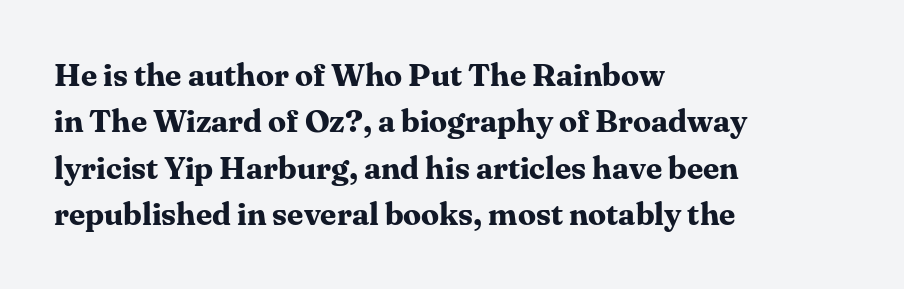
The image shows 32 px bold serif type, upright; set left-aligned, normal line spacing (1.45x), normal letter spacing, not underlined; medium stroke contrast and a medium x-height.
